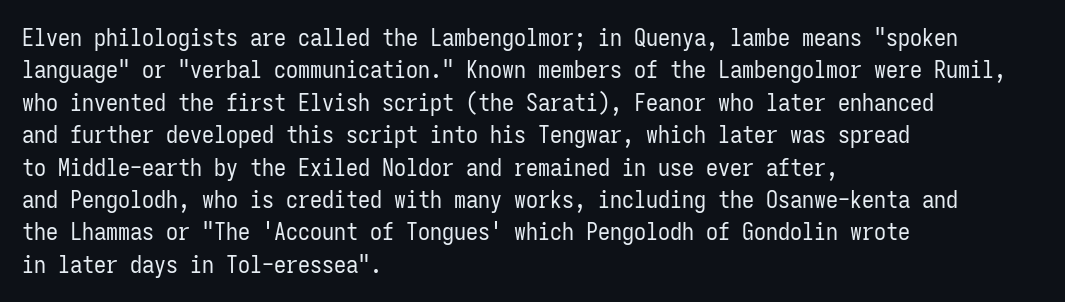
The typesetter chose a ragged-right arrangement here. In terms of letterspacing, this is plain default setting. Descenders hang freely into open space. A typesetter would call this leading conventional body-copy spacing. Stems and bowls with no extra thickness — not bold.
